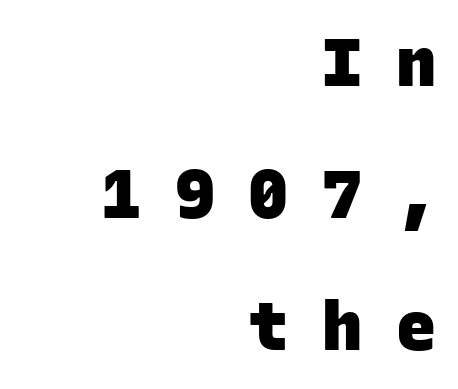
The image shows 67 px heavy sans-serif type, monospaced; set right-aligned, loose line spacing (1.97x), unusually wide letter spacing (+0.5 em), not underlined; low stroke contrast and a large x-height.
